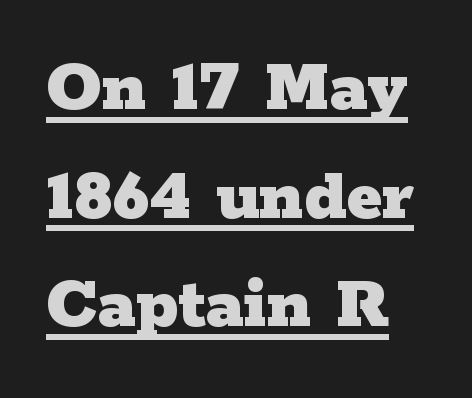
Q: Is the text bold? A: Yes.
Q: Is the text italic (slanted)? A: No, it is upright.
Q: Is the typeface a serif or a sans-serif typeface? A: Serif.
Q: Is the text underlined? A: Yes.
Q: Is the spacing between letters normal or unusually wide? A: Normal.
Q: Is the spacing between lines tight, normal or loose? A: Normal.
Q: Width (condensed, normal, or wide)? A: Wide.
Q: Stroke contrast? A: Low.
Q: x-height? A: Medium.
Q: Monospaced? A: No.
